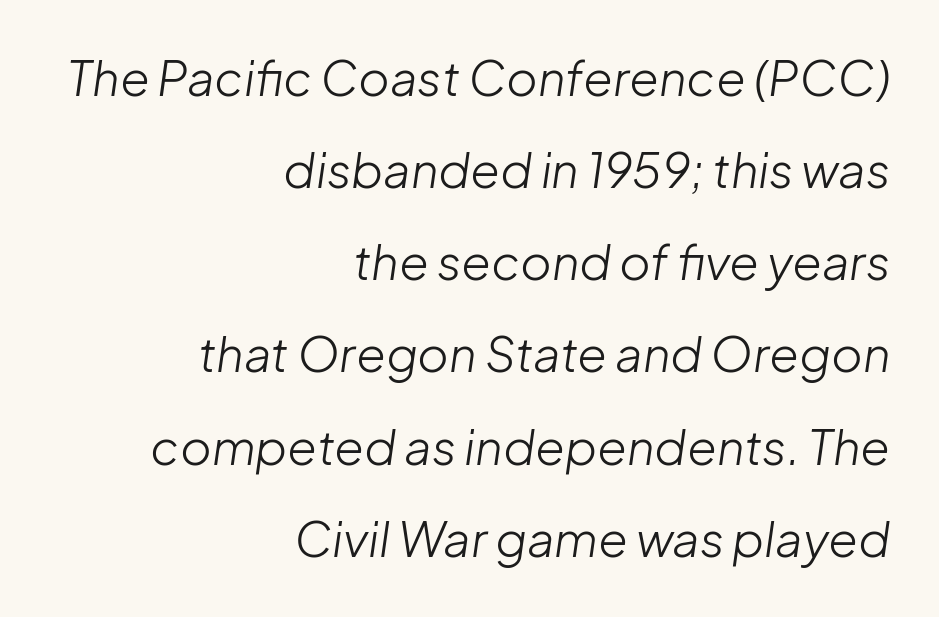
The image shows 48 px light type, italic (leaning right); set right-aligned, loose line spacing (1.92x), normal letter spacing, not underlined; low stroke contrast and a medium x-height.
